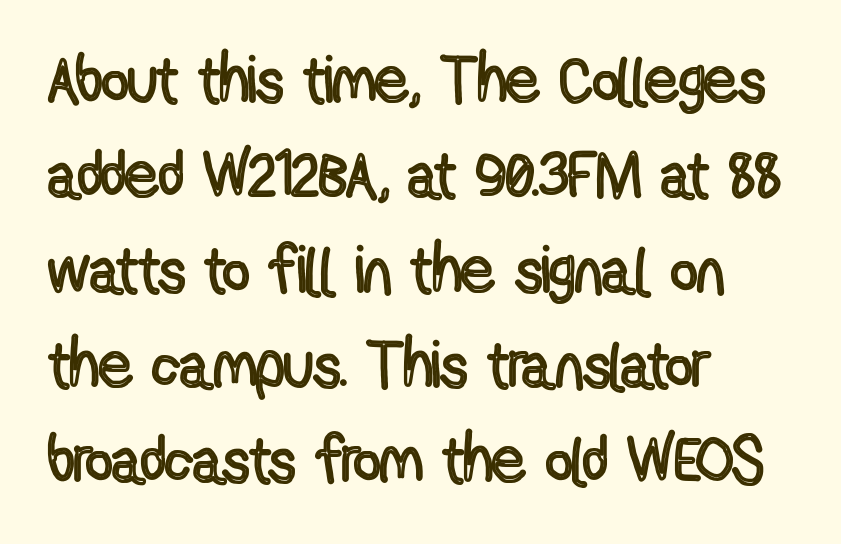
The image shows 66 px condensed type, upright; set left-aligned, normal line spacing (1.44x), normal letter spacing, not underlined; a medium x-height.
